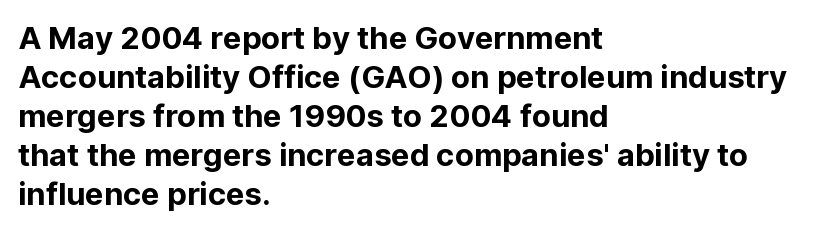
{"serif": "no", "italic": "no", "width": "normal", "stroke_contrast": "low", "x_height": "medium", "monospaced": "no", "underline": "no", "align": "left", "line_spacing": "normal", "line_spacing_ratio": 1.26, "letter_spacing": "normal", "letter_spacing_em": 0.0, "glyph_px": 31}
